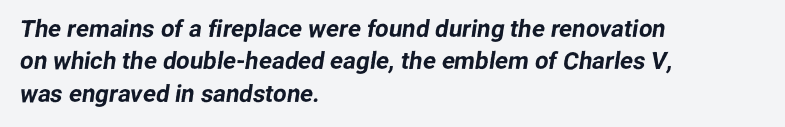
Notice how the passage keeps a crisp vertical edge on the left only. Descenders are the only things crossing below the line. Glyph-to-glyph distance matches everyday printed text. A normal amount of white space separates one row of letters from the next.
